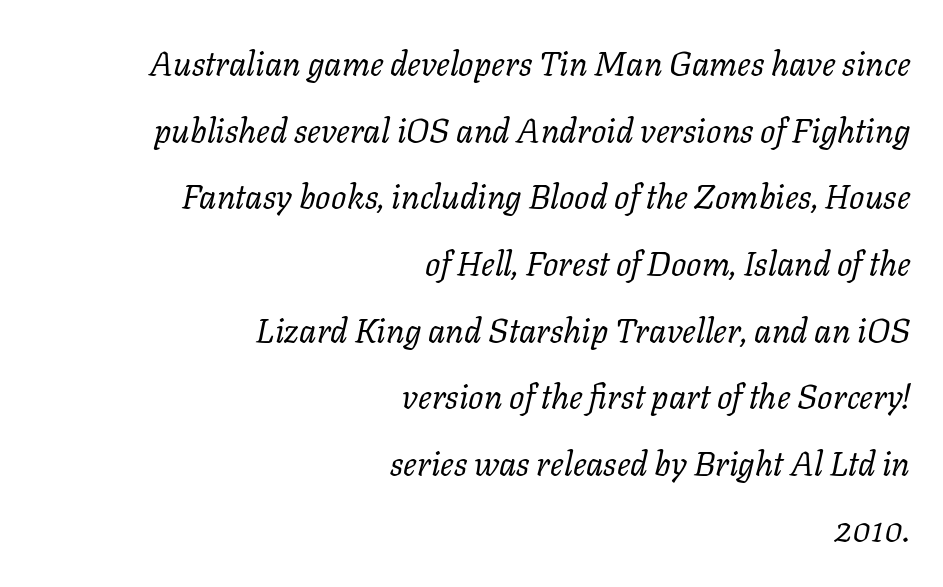
Q: Is the text bold? A: No.
Q: Is the text italic (slanted)? A: Yes, it leans right by about 11 degrees.
Q: Is the typeface a serif or a sans-serif typeface? A: Serif.
Q: Is the text underlined? A: No.
Q: How is the paragraph aligned? A: Right-aligned.
Q: Is the spacing between letters normal or unusually wide? A: Normal.
Q: Is the spacing between lines tight, normal or loose? A: Loose.
Q: Width (condensed, normal, or wide)? A: Normal.
Q: Stroke contrast? A: Low.
Q: x-height? A: Medium.
Q: Monospaced? A: No.
